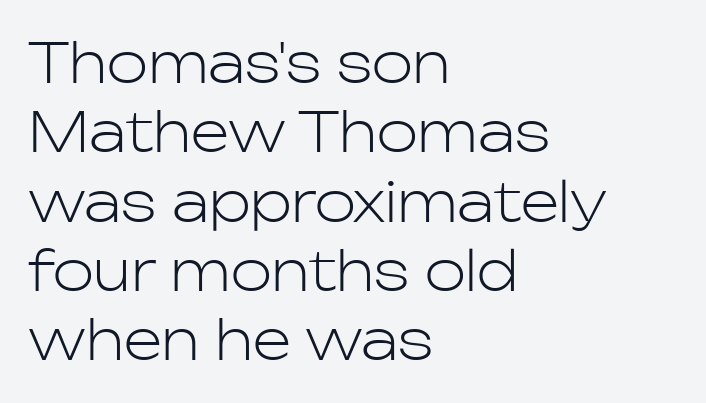
This reads as an unemphasized weight, regular at the heaviest. Proportional: the letters do not fall into vertical columns. Does the type have serifs? No, each stem ends abruptly. This sample keeps an unexceptional amount of space between lines. Spacing between characters is what you'd get straight out of the box. Upright lettering throughout.
